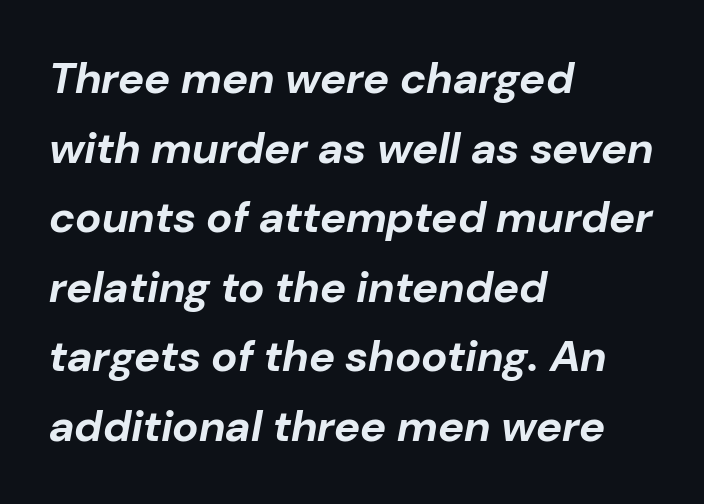
Q: Is the text bold? A: Yes.
Q: Is the text italic (slanted)? A: Yes, it leans right by about 10 degrees.
Q: Is the text underlined? A: No.
Q: How is the paragraph aligned? A: Left-aligned.
Q: Is the spacing between letters normal or unusually wide? A: Normal.
Q: Is the spacing between lines tight, normal or loose? A: Normal.
Q: Width (condensed, normal, or wide)? A: Normal.
Q: Stroke contrast? A: Low.
Q: x-height? A: Medium.
Q: Monospaced? A: No.
